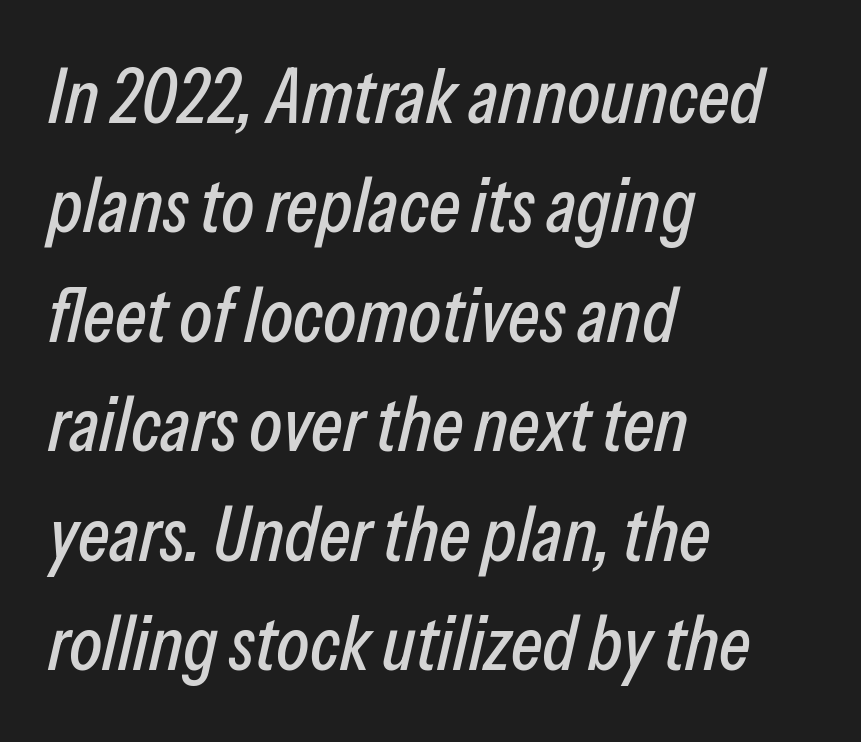
Q: Is the text italic (slanted)? A: Yes, it leans right by about 13 degrees.
Q: Is the text underlined? A: No.
Q: How is the paragraph aligned? A: Left-aligned.
Q: Is the spacing between letters normal or unusually wide? A: Normal.
Q: Is the spacing between lines tight, normal or loose? A: Normal.
Q: Width (condensed, normal, or wide)? A: Condensed.
Q: Stroke contrast? A: Low.
Q: x-height? A: Medium.
Q: Monospaced? A: No.
